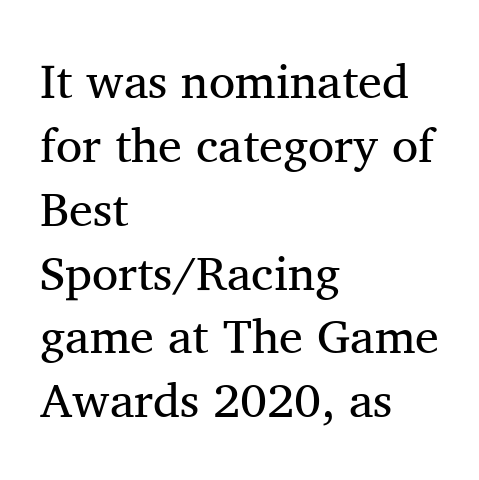
The compositor pushed each line to the left boundary. Examine the stroke ends and you'll spot serifs. Check the space under the baseline: it is left empty. This sample keeps an unexceptional amount of space between lines.
